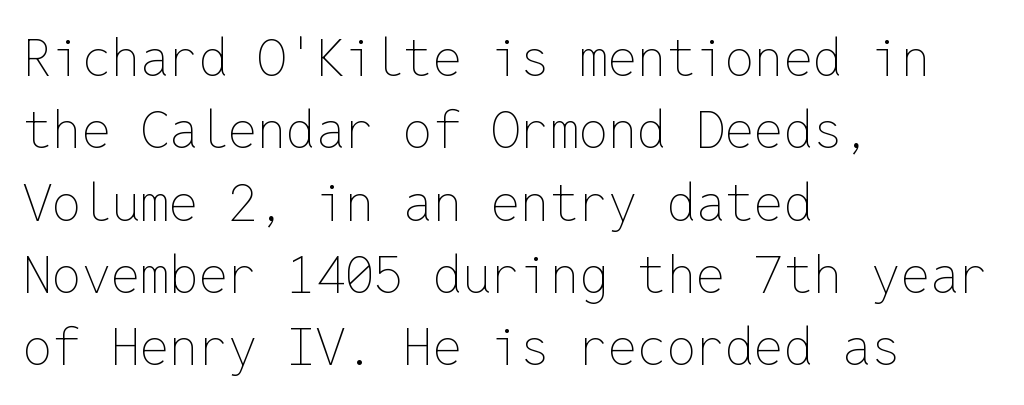
{"italic": "no", "bold": "no", "weight": "thin", "width": "normal", "stroke_contrast": "low", "x_height": "medium", "monospaced": "yes", "underline": "no", "align": "left", "line_spacing": "normal", "line_spacing_ratio": 1.39, "letter_spacing": "normal", "letter_spacing_em": 0.0, "glyph_px": 52}
